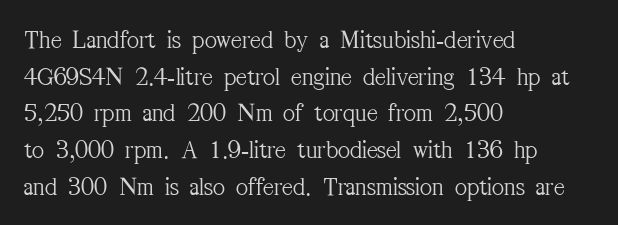
In CSS terms this would be text-align: left. The words here are not underlined. The font is comparable to plain body text, perhaps lighter. Every character sits straight up, as roman type does. The vertical gap from one line to the next is medium. Compared with typical body copy, the letter spacing here is the same.
